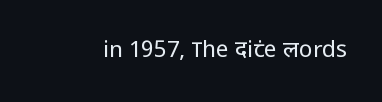
The image shows 23 px text type, upright; set normal letter spacing, not underlined.
